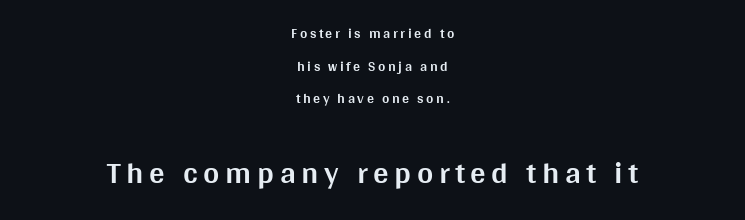
{"serif": "no", "italic": "no", "bold": "yes", "weight": "bold", "width": "normal", "stroke_contrast": "medium", "x_height": "large", "monospaced": "no", "underline": "no", "align": "center", "line_spacing": "loose", "line_spacing_ratio": 2.33, "larger_block": "second", "size_ratio": 2.21, "glyph_px": 31}
